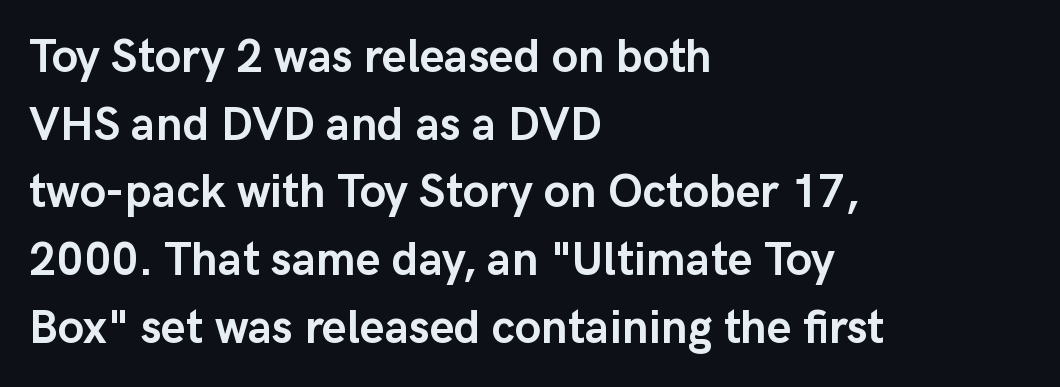
Q: Is the text bold? A: Yes.
Q: Is the text italic (slanted)? A: No, it is upright.
Q: Is the typeface a serif or a sans-serif typeface? A: Sans-serif.
Q: Is the text underlined? A: No.
Q: How is the paragraph aligned? A: Left-aligned.
Q: Is the spacing between letters normal or unusually wide? A: Normal.
Q: Is the spacing between lines tight, normal or loose? A: Normal.
Q: Width (condensed, normal, or wide)? A: Normal.
Q: Stroke contrast? A: Low.
Q: x-height? A: Medium.
Q: Monospaced? A: No.
